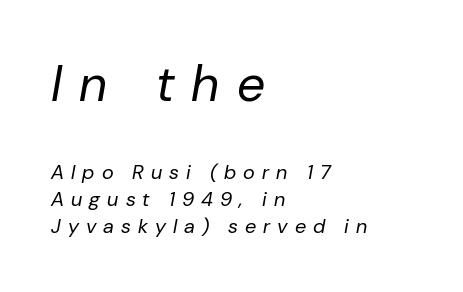
The image shows 50 px regular-weight type, italic (leaning right); set left-aligned, normal line spacing (1.36x), unusually wide letter spacing (+0.35 em), not underlined; the first (top) block is 2.5x larger; low stroke contrast and a medium x-height.
